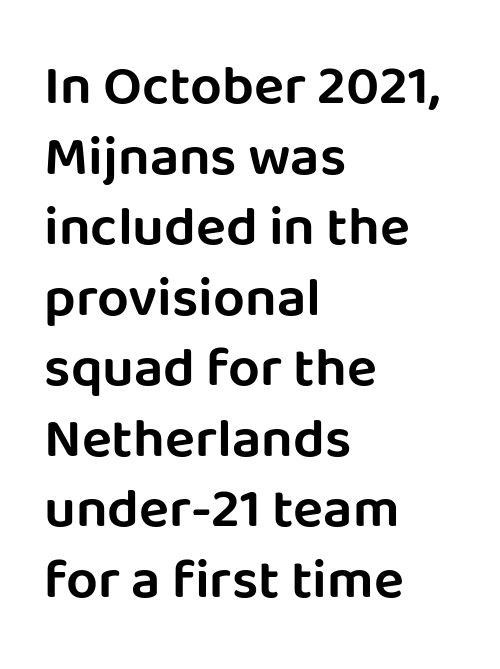
The image shows 56 px sans-serif type, upright; set left-aligned, normal line spacing (1.26x), normal letter spacing, not underlined; low stroke contrast and a large x-height.
